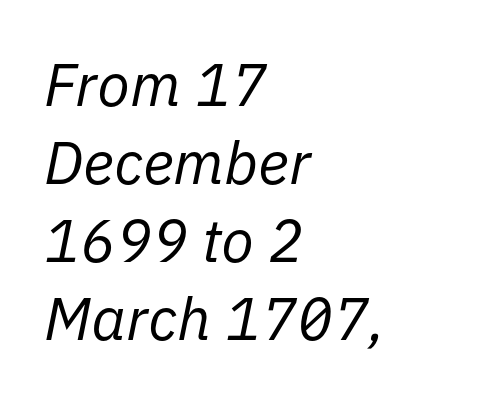
{"italic": "yes", "lean": "right", "slant_degrees": 11, "bold": "no", "weight": "regular", "width": "normal", "stroke_contrast": "low", "x_height": "medium", "monospaced": "no", "underline": "no", "align": "left", "line_spacing": "normal", "line_spacing_ratio": 1.3, "letter_spacing": "normal", "letter_spacing_em": 0.0, "glyph_px": 60}
